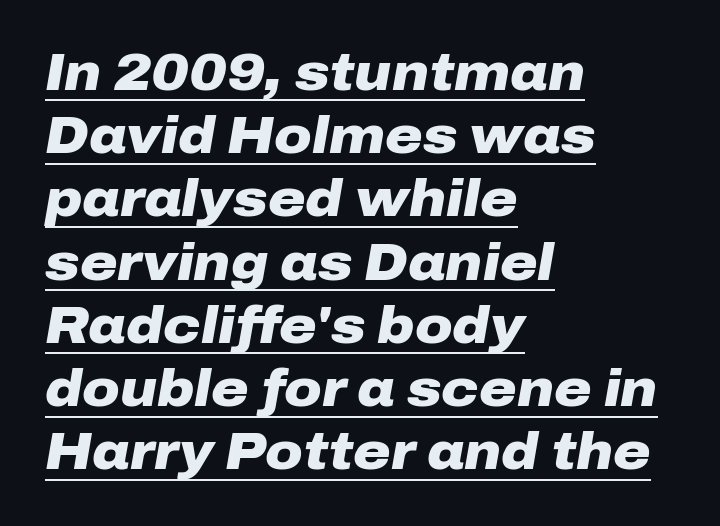
You could not count columns in this text — the font is proportionally spaced. All the whitespace from short lines collects on the right. Caption: bold face, heavy strokes. What decoration does the sample have? An underline. The passage shown has conventional tracking throughout. The letters are slanted; this is an italic face.
